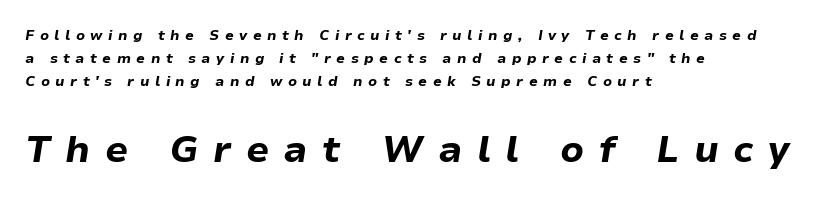
{"italic": "yes", "lean": "right", "slant_degrees": 9, "bold": "yes", "weight": "bold", "width": "normal", "stroke_contrast": "low", "x_height": "medium", "monospaced": "no", "underline": "no", "align": "left", "line_spacing": "normal", "line_spacing_ratio": 1.65, "letter_spacing": "wide", "letter_spacing_em": 0.39, "larger_block": "second", "size_ratio": 2.64, "glyph_px": 37}
